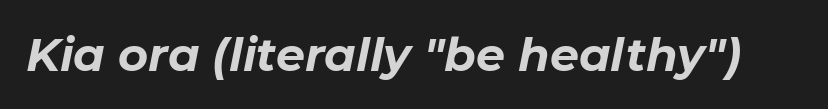
Tall strokes in this sample are angled rather than plumb. Compared with typical body copy, the letter spacing here is the same. Letters rest on an invisible, unmarked baseline. This sample has the flowing, uneven cadence of proportional lettering.
